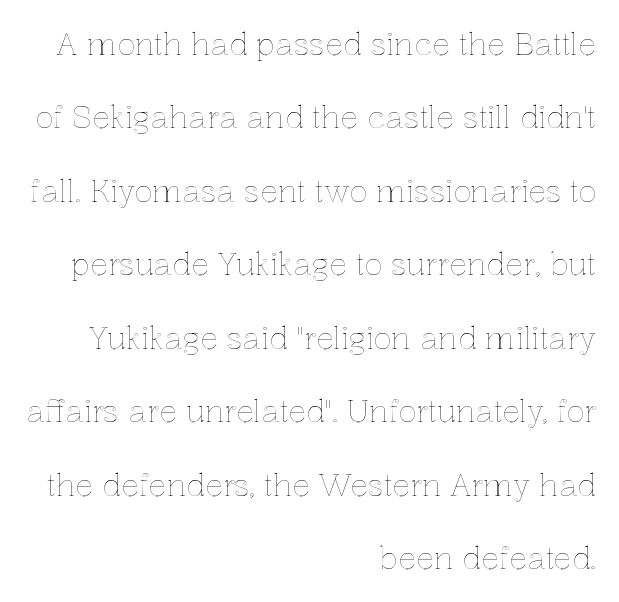
Notice how the stems are strictly vertical — no italics here. Only glyphs here, with clear space below each row. Successive baselines arrive slowly, with a big drop between each. The line texture is even and compact thanks to regular tracking. The passage shown is typed in a proportional face where columns would drift. Compared with a flush-left layout, this one pins lines to the opposite, right side.
